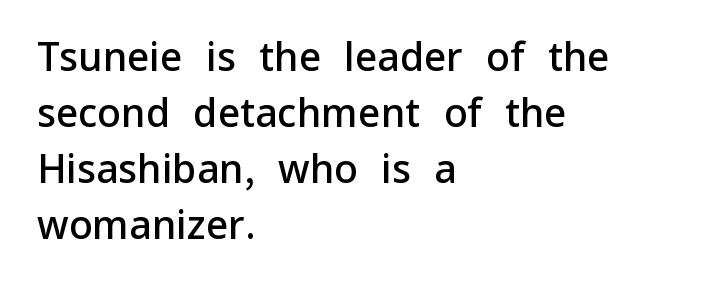
The type sits square on the baseline with zero lean. Notice the strokes are somewhat thickened but not fully heavy: this is a semibold. Teacher's note: observe the even left margin — that is flush-left alignment. The designer went with a sans here, leaving each stem footless. In terms of leading, this rendering sits right in the middle.
